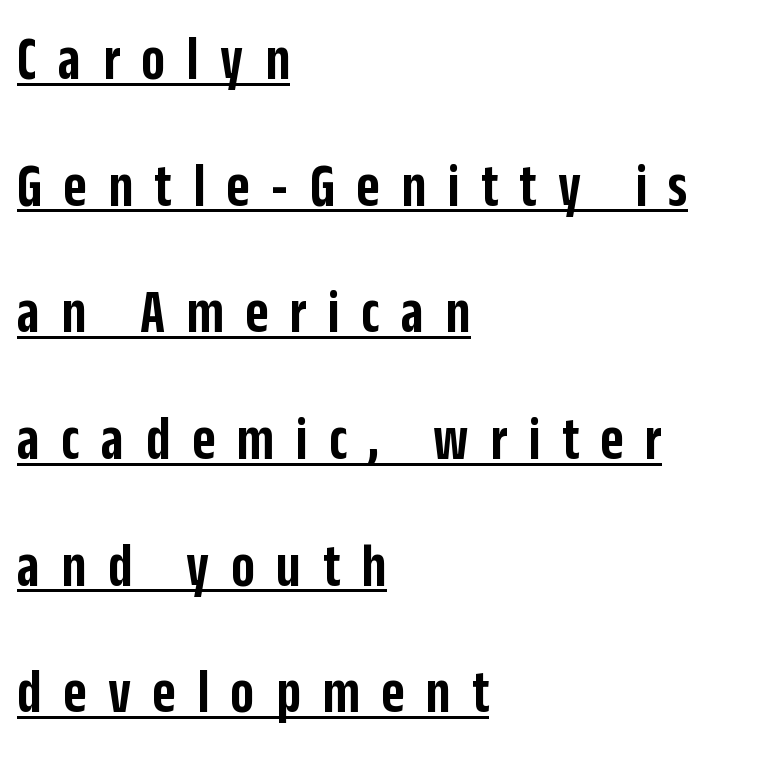
{"serif": "no", "italic": "no", "bold": "semi", "weight": "semibold", "width": "condensed", "stroke_contrast": "low", "x_height": "large", "monospaced": "no", "underline": "yes", "align": "left", "line_spacing": "loose", "line_spacing_ratio": 2.01, "letter_spacing": "wide", "letter_spacing_em": 0.34, "glyph_px": 63}
